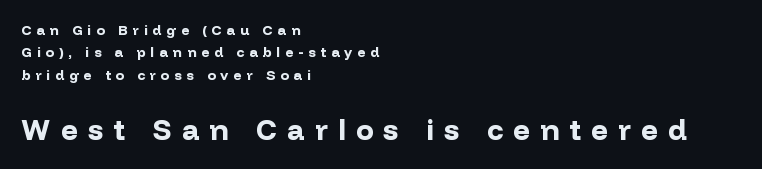
{"serif": "no", "italic": "no", "bold": "yes", "weight": "bold", "width": "normal", "stroke_contrast": "low", "x_height": "medium", "monospaced": "no", "underline": "no", "align": "left", "line_spacing": "normal", "line_spacing_ratio": 1.59, "letter_spacing": "wide", "letter_spacing_em": 0.36, "larger_block": "second", "size_ratio": 2.07, "glyph_px": 29}
